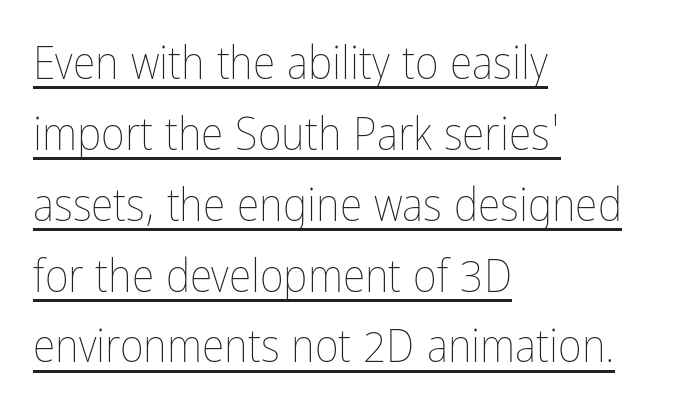
The letters advance in unequal steps, a hallmark of proportional type. Quick note: not italic, upright. The typesetter chose a ragged-right arrangement here. The lettering is marked with a stroke running underneath it. The block of text has a typical density, with ordinary space between rows. Tracking here is standard; glyphs follow each other at the usual distance.
